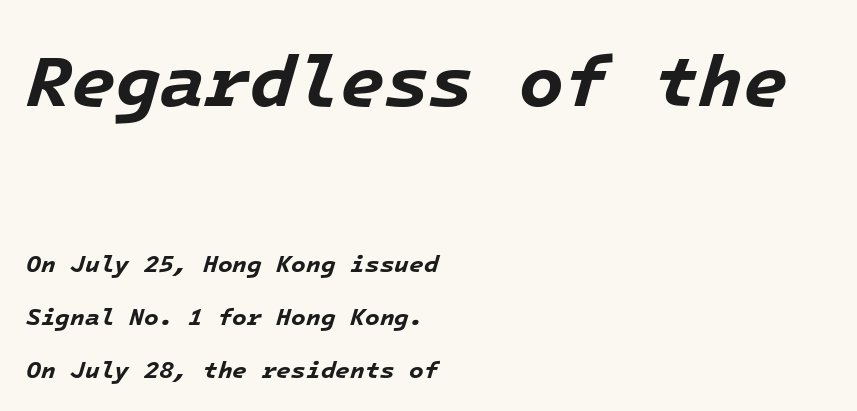
The image shows 73 px bold type, italic (leaning right), monospaced; set left-aligned, loose line spacing (2.2x), normal letter spacing, not underlined; the first (top) block is 3.04x larger; low stroke contrast and a medium x-height.
